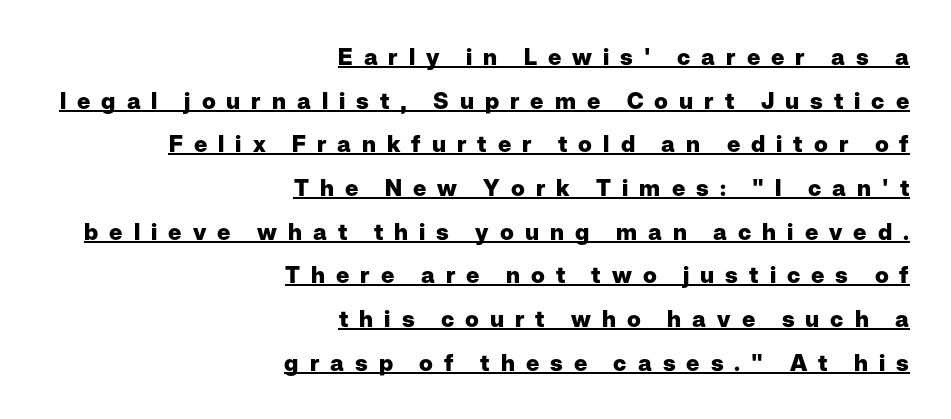
Underlined type. Vertical spacing — loose. The rendering anchors every line to the right-hand side. In terms of posture, this sample is upright. Students, this is bold: see how much ink each stroke carries. Spacing between characters has been opened up far beyond the box default.
